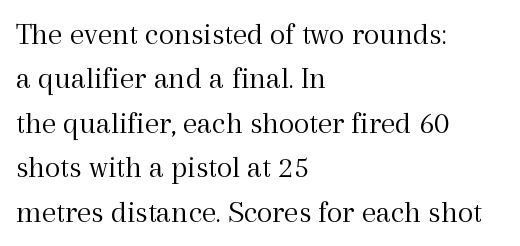
Think of a printed novel: that variable character pitch is what you see here. All the whitespace from short lines collects on the right. Is this a sans? No — the strokes have serifs. The lettering stays uniformly vertical, giving the passage a roman look.
